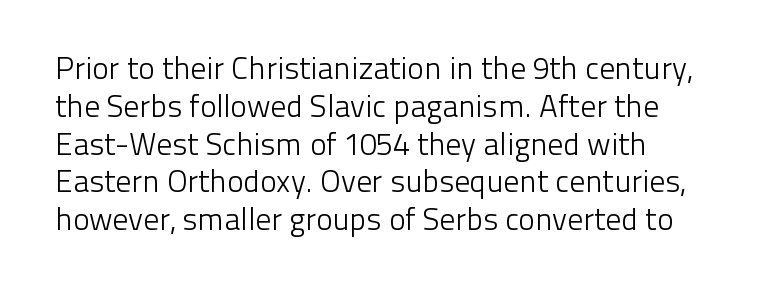
Q: Is the text bold? A: No.
Q: Is the text italic (slanted)? A: No, it is upright.
Q: Is the typeface a serif or a sans-serif typeface? A: Sans-serif.
Q: Is the text underlined? A: No.
Q: How is the paragraph aligned? A: Left-aligned.
Q: Is the spacing between letters normal or unusually wide? A: Normal.
Q: Width (condensed, normal, or wide)? A: Normal.
Q: Stroke contrast? A: Low.
Q: x-height? A: Medium.
Q: Monospaced? A: No.
